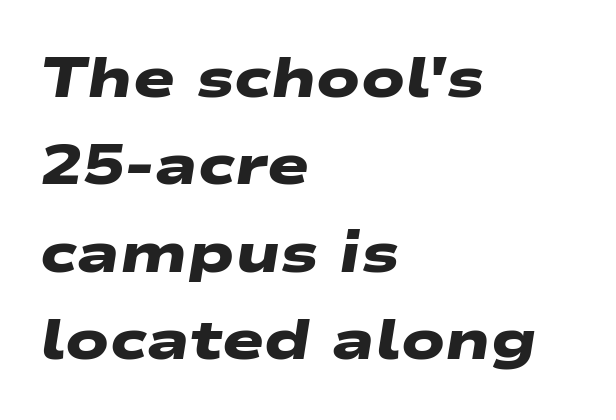
A normal amount of white space separates one row of letters from the next. This rendering uses left alignment, leaving the right contour irregular. Standard letterfit; no display-style spreading of the glyphs. Unlike a traditional serif, this face leaves its strokes unadorned. The space beneath each line is pristine and unruled.
